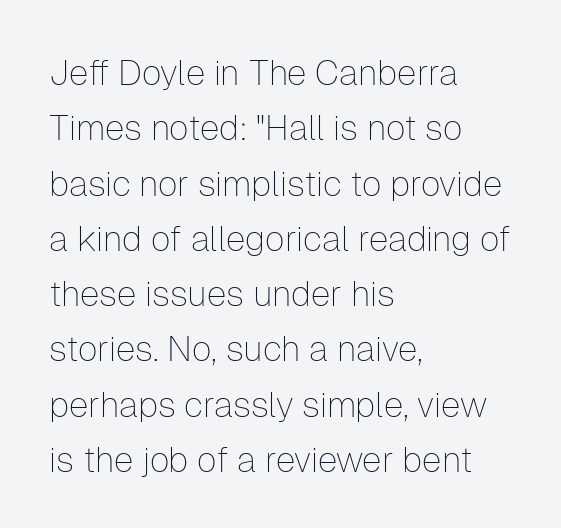
Q: Is the text bold? A: No.
Q: Is the text italic (slanted)? A: No, it is upright.
Q: Is the typeface a serif or a sans-serif typeface? A: Sans-serif.
Q: Is the text underlined? A: No.
Q: How is the paragraph aligned? A: Left-aligned.
Q: Is the spacing between letters normal or unusually wide? A: Normal.
Q: Is the spacing between lines tight, normal or loose? A: Normal.
Q: Width (condensed, normal, or wide)? A: Normal.
Q: Stroke contrast? A: Low.
Q: x-height? A: Medium.
Q: Monospaced? A: No.
